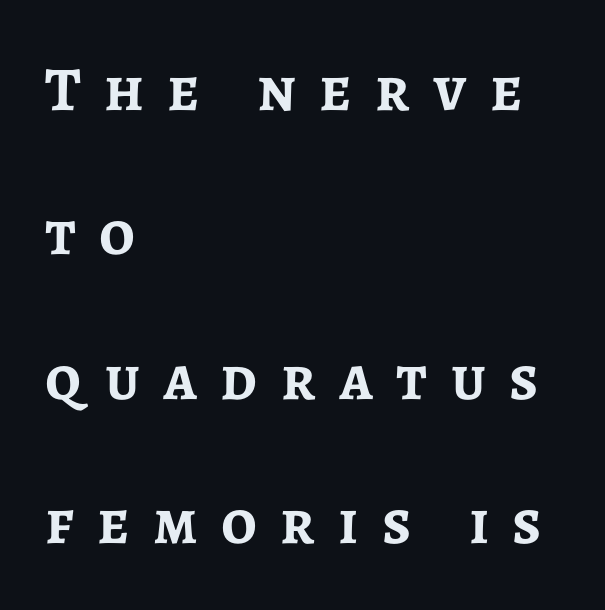
Q: Is the text bold? A: Yes.
Q: Is the text italic (slanted)? A: No, it is upright.
Q: Is the typeface a serif or a sans-serif typeface? A: Sans-serif.
Q: Is the text underlined? A: No.
Q: How is the paragraph aligned? A: Left-aligned.
Q: Is the spacing between letters normal or unusually wide? A: Unusually wide.
Q: Is the spacing between lines tight, normal or loose? A: Loose.
Q: Width (condensed, normal, or wide)? A: Normal.
Q: Stroke contrast? A: Low.
Q: x-height? A: Medium.
Q: Monospaced? A: No.
